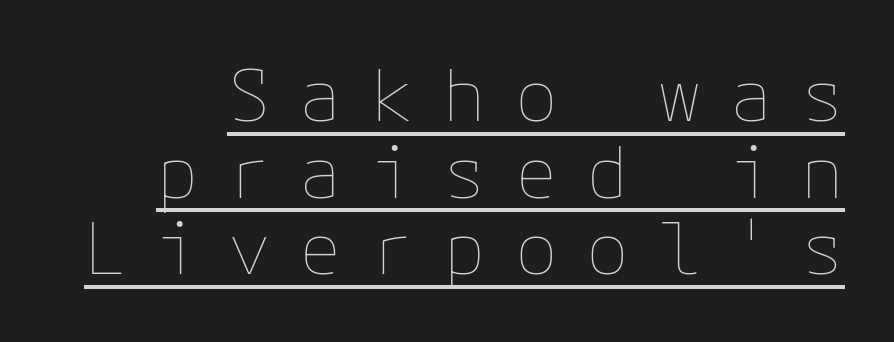
The image shows 71 px thin type, upright; set tight line spacing (1.08x), unusually wide letter spacing (+0.41 em), underlined; low stroke contrast and a medium x-height.
